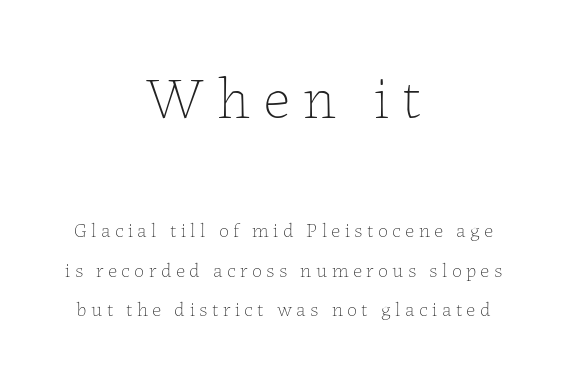
{"italic": "no", "bold": "no", "weight": "thin", "width": "normal", "stroke_contrast": "low", "x_height": "medium", "monospaced": "no", "underline": "no", "align": "center", "line_spacing": "loose", "line_spacing_ratio": 1.98, "letter_spacing": "wide", "letter_spacing_em": 0.22, "larger_block": "first", "size_ratio": 2.95, "glyph_px": 59}
